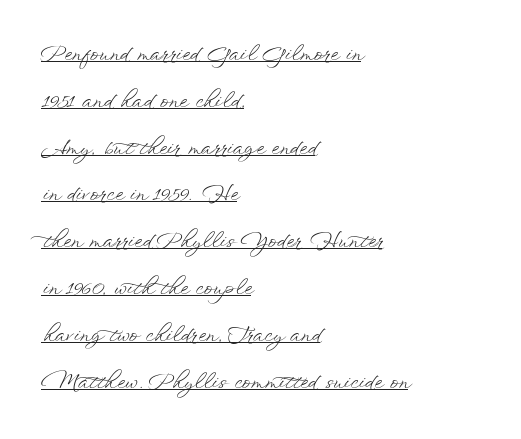
The image shows 20 px text type; set left-aligned, loose line spacing (2.34x), normal letter spacing, underlined.
